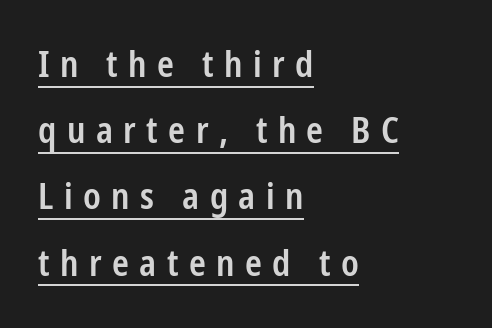
Q: Is the text bold? A: Semi-bold.
Q: Is the text italic (slanted)? A: No, it is upright.
Q: Is the typeface a serif or a sans-serif typeface? A: Sans-serif.
Q: Is the text underlined? A: Yes.
Q: How is the paragraph aligned? A: Left-aligned.
Q: Is the spacing between letters normal or unusually wide? A: Unusually wide.
Q: Width (condensed, normal, or wide)? A: Condensed.
Q: Stroke contrast? A: Low.
Q: x-height? A: Medium.
Q: Monospaced? A: No.
